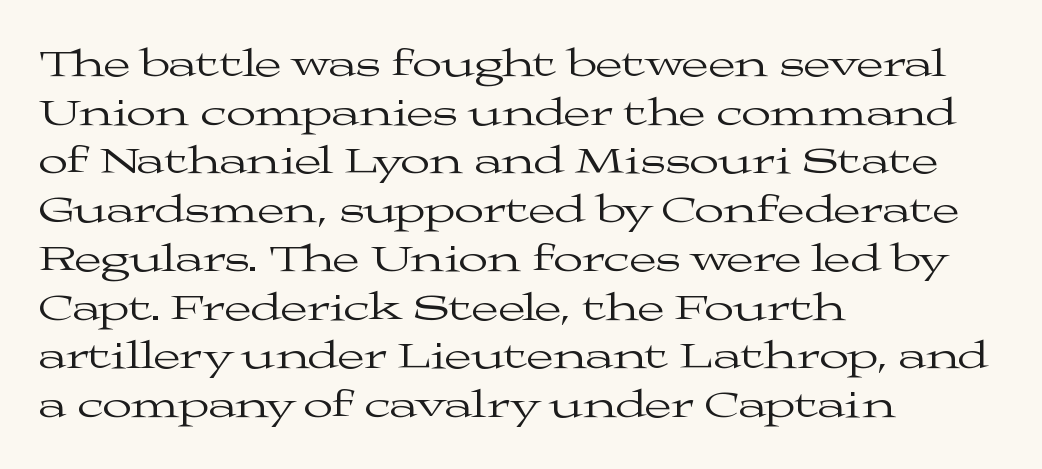
The image shows 39 px regular-weight, wide serif type, upright; set left-aligned, normal line spacing (1.25x), normal letter spacing, not underlined; medium stroke contrast and a medium x-height.
